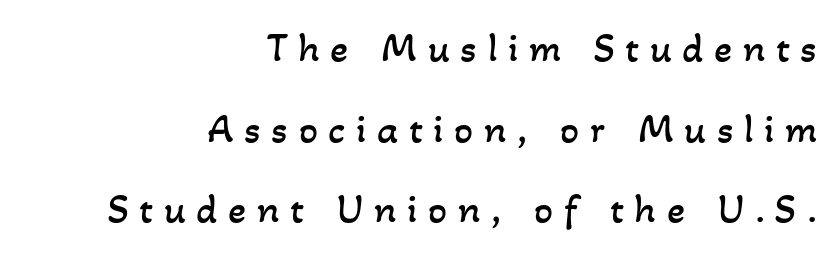
No heavy texture on the line: the type isn't bold. The face used here is proportionally spaced, like ordinary book or web type. Baseline-to-baseline distance is far greater than the letter height. These lines stack with their right ends in a neat column. Honestly, the letter spacing is so wide it's the main thing you notice. The strip under each line holds only bare page.
